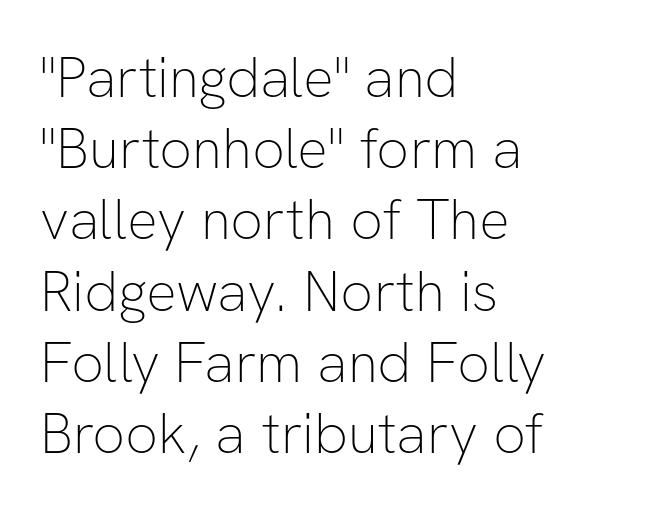
{"serif": "no", "italic": "no", "bold": "no", "weight": "thin", "width": "normal", "stroke_contrast": "low", "x_height": "medium", "monospaced": "no", "underline": "no", "align": "left", "line_spacing": "normal", "line_spacing_ratio": 1.25, "letter_spacing": "normal", "letter_spacing_em": 0.0, "glyph_px": 57}
